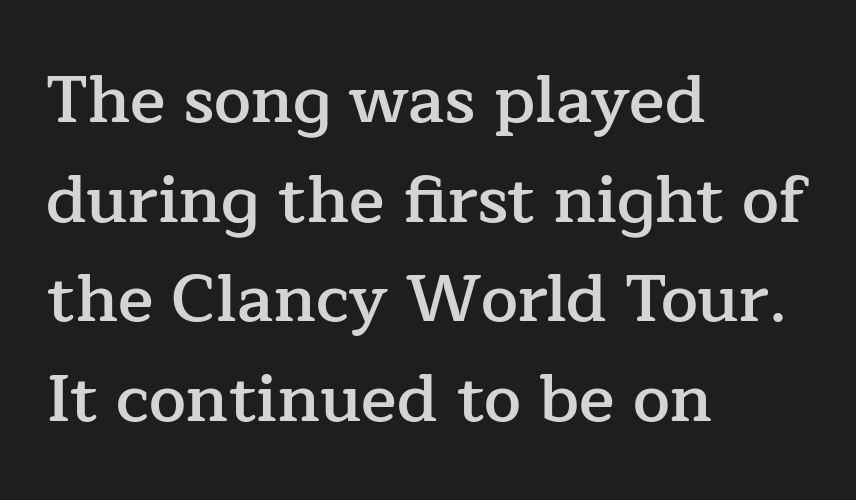
Proportional: the letters do not fall into vertical columns. Compared with a centered layout, this one pins lines to the left instead. Nothing unusual about the tracking: characters are spaced as the font intends. Rule under the text: the space is simply empty. Italic: no, the glyphs are upright roman.
